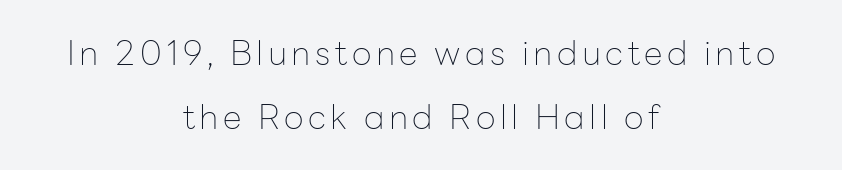
Nope, no serifs anywhere on these letters. Weight class: somewhere from thin through regular. This is the regular roman posture of the typeface. No word sits above an underline. Varying glyph widths throughout — classic text-font behaviour. A student would call this center alignment; a typographer would say set centered.
